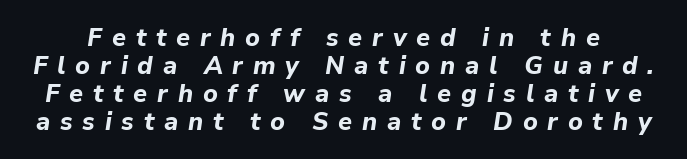
Q: Is the text bold? A: Yes.
Q: Is the text italic (slanted)? A: Yes, it leans right by about 9 degrees.
Q: Is the text underlined? A: No.
Q: Is the spacing between letters normal or unusually wide? A: Unusually wide.
Q: Is the spacing between lines tight, normal or loose? A: Tight.
